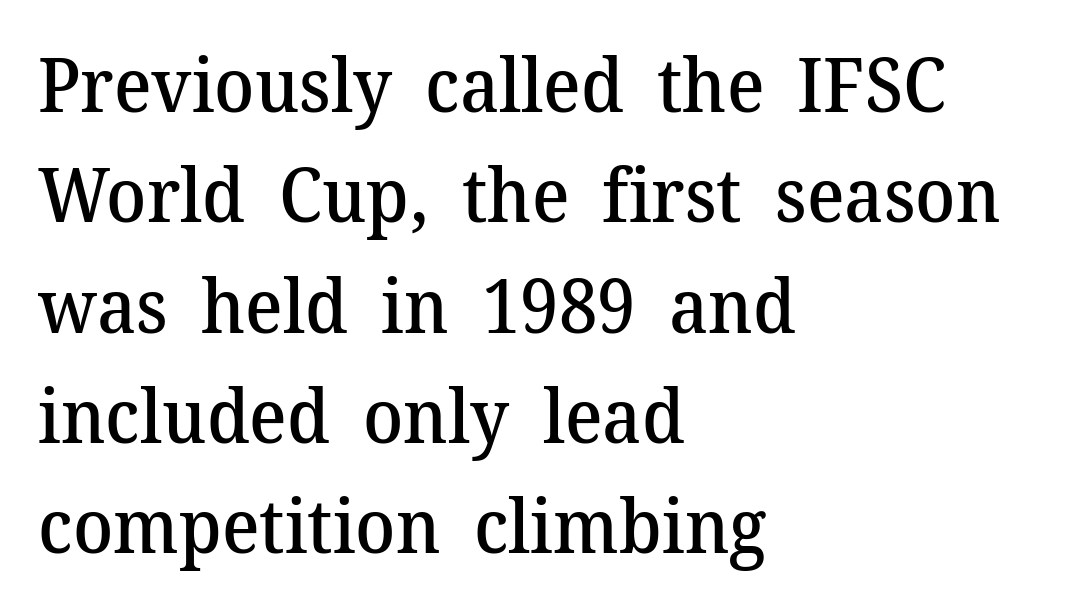
The image shows 74 px semibold serif type, upright; set left-aligned, normal line spacing (1.49x), normal letter spacing, not underlined; medium stroke contrast and a medium x-height.
